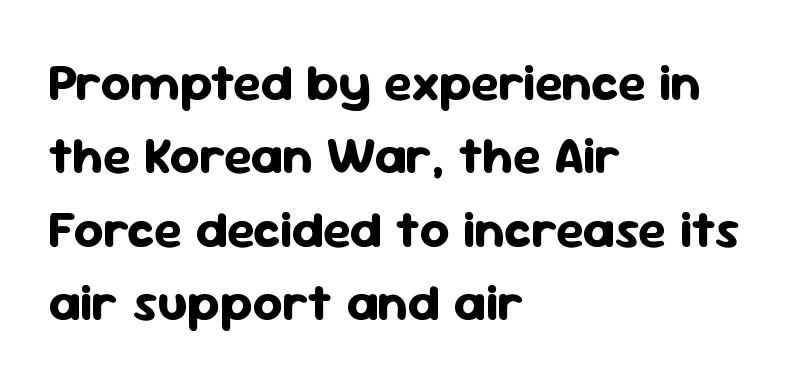
No extra tracking has been applied to these lines. Each letter keeps its own natural width here, so spacing adapts to shape. A sans-serif font was chosen for this passage. Leftover space on each line is placed entirely after the last word. Bare-footed words on every line.
